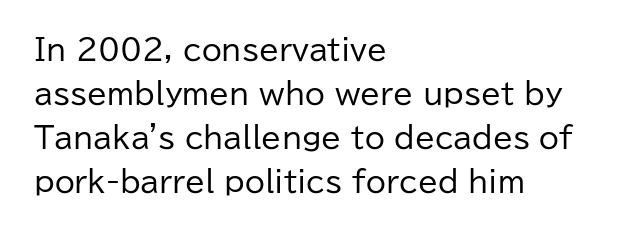
Q: Is the text bold? A: No.
Q: Is the text italic (slanted)? A: No, it is upright.
Q: Is the typeface a serif or a sans-serif typeface? A: Sans-serif.
Q: Is the text underlined? A: No.
Q: How is the paragraph aligned? A: Left-aligned.
Q: Is the spacing between letters normal or unusually wide? A: Normal.
Q: Is the spacing between lines tight, normal or loose? A: Normal.
Q: Width (condensed, normal, or wide)? A: Normal.
Q: Stroke contrast? A: Low.
Q: x-height? A: Medium.
Q: Monospaced? A: No.
